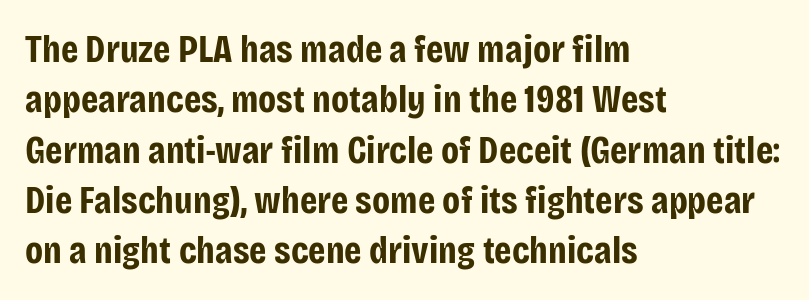
{"serif": "no", "italic": "no", "bold": "yes", "weight": "bold", "width": "condensed", "stroke_contrast": "low", "x_height": "large", "monospaced": "no", "underline": "no", "align": "left", "line_spacing": "normal", "line_spacing_ratio": 1.29, "letter_spacing": "normal", "letter_spacing_em": 0.0, "glyph_px": 39}
